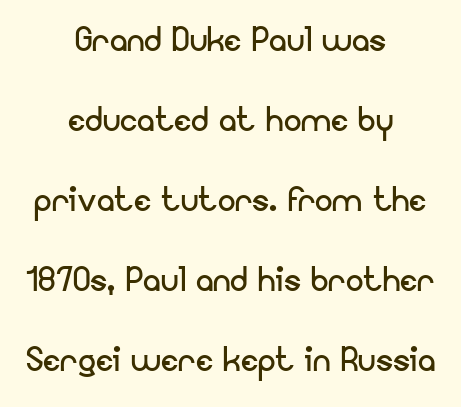
Q: Is the text bold? A: No.
Q: Is the text italic (slanted)? A: No, it is upright.
Q: Is the typeface a serif or a sans-serif typeface? A: Sans-serif.
Q: Is the text underlined? A: No.
Q: How is the paragraph aligned? A: Centered.
Q: Is the spacing between letters normal or unusually wide? A: Normal.
Q: Width (condensed, normal, or wide)? A: Normal.
Q: Stroke contrast? A: Low.
Q: x-height? A: Small.
Q: Monospaced? A: No.
